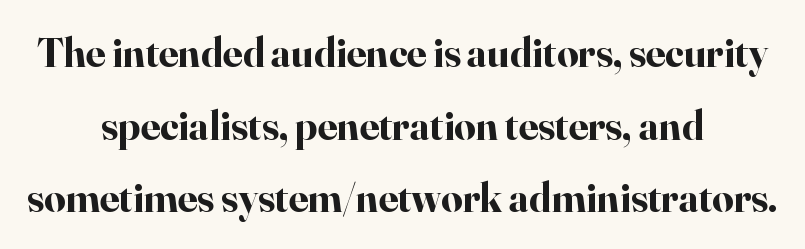
Thick stems and heavy bowls — unmistakably bold. Line starts and ends both wander, symmetrically. A bare baseline throughout the passage. The type is set solid horizontally, with unmodified tracking. The lettering holds an erect, upright posture throughout.
